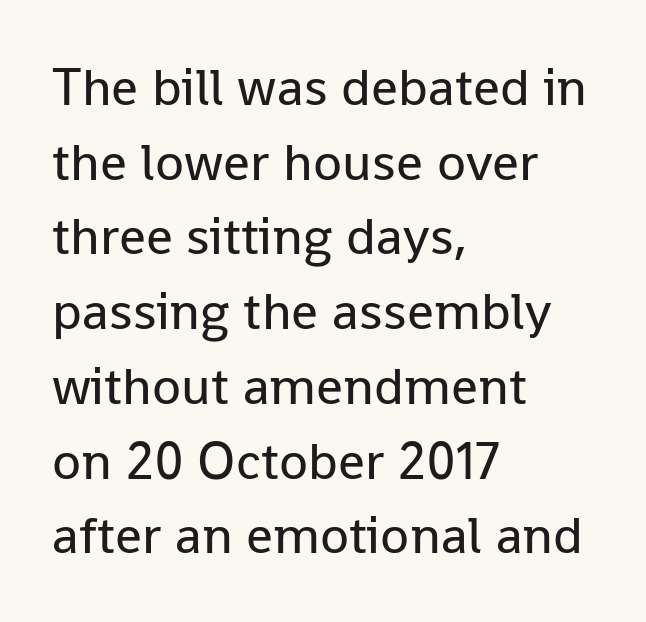
The image shows 53 px regular-weight sans-serif type, upright; set left-aligned, normal line spacing (1.41x), normal letter spacing, not underlined; low stroke contrast and a medium x-height.
